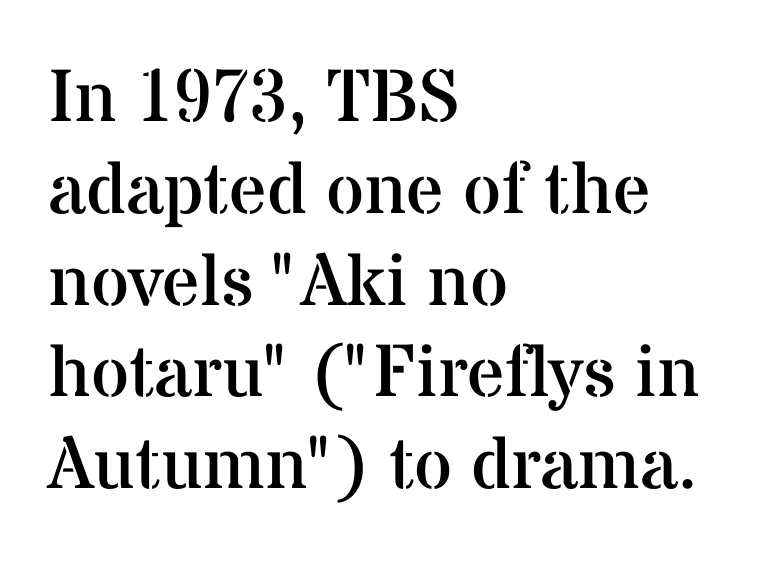
The image shows 74 px regular-weight serif type, upright; set left-aligned, line spacing 1.24x, normal letter spacing, not underlined; medium stroke contrast and a medium x-height.
